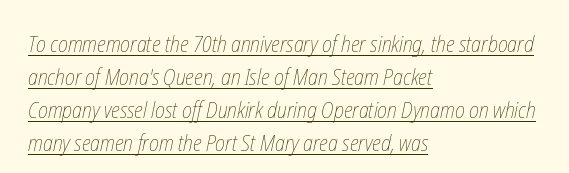
The image shows 22 px text type; set left-aligned, normal line spacing (1.5x), normal letter spacing, underlined.
